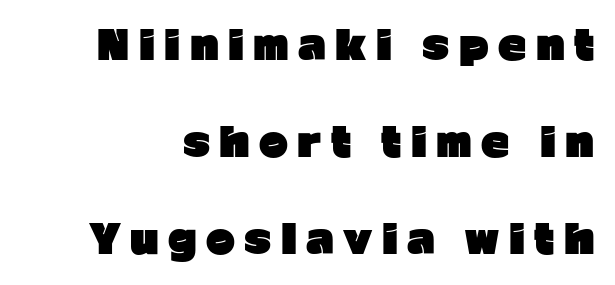
Q: Is the text bold? A: Yes.
Q: Is the text italic (slanted)? A: No, it is upright.
Q: Is the typeface a serif or a sans-serif typeface? A: Sans-serif.
Q: Is the text underlined? A: No.
Q: Is the spacing between letters normal or unusually wide? A: Unusually wide.
Q: Is the spacing between lines tight, normal or loose? A: Loose.
Q: Width (condensed, normal, or wide)? A: Normal.
Q: Stroke contrast? A: Low.
Q: x-height? A: Medium.
Q: Monospaced? A: No.
